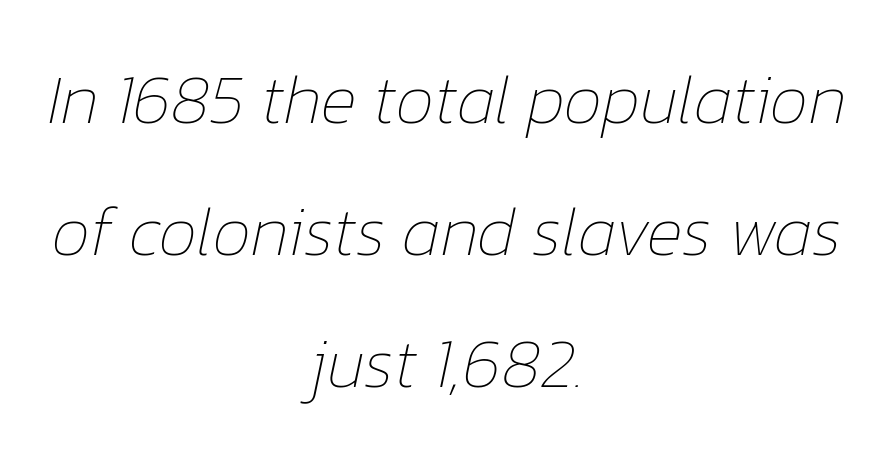
The image shows 69 px thin type, italic (leaning right); set centered, loose line spacing (1.91x), normal letter spacing, not underlined; low stroke contrast and a medium x-height.
